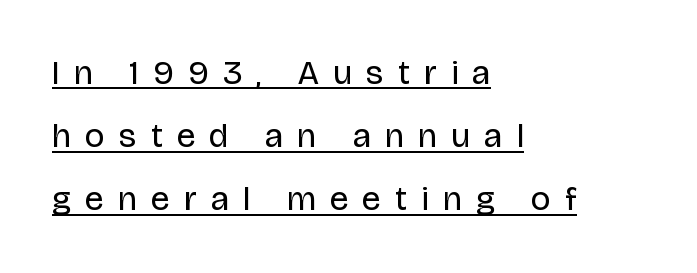
Posture: upright roman. A student would call this left alignment; a typographer would say flush left, rag right. The letterforms sit at book weight or below. Is this a fixed-width face? No — the glyphs have proportional, varying widths.
